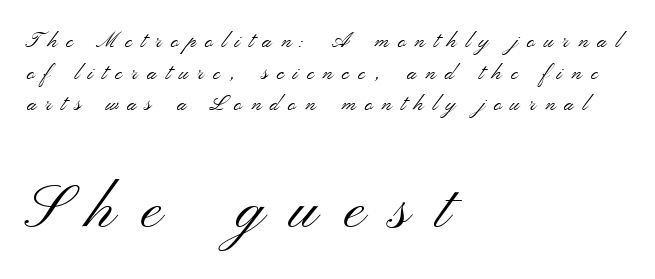
This sample has the flowing, uneven cadence of proportional lettering. A student would call this left alignment; a typographer would say flush left, rag right. Serif or sans? Sans — the stroke terminals are bare. Visually, the bottom section dominates because its glyphs are scaled up. Words appear elongated and porous because spacing is wide.
